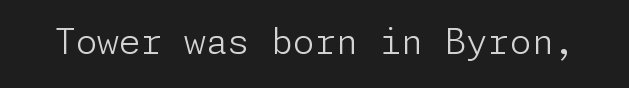
The image shows 35 px light sans-serif type, upright; set normal letter spacing, not underlined; low stroke contrast and a medium x-height.
